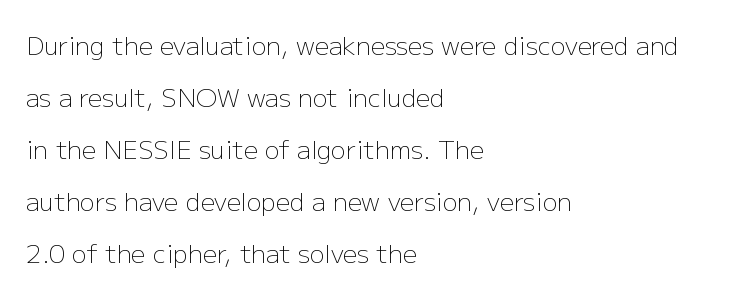
Q: Is the text bold? A: No.
Q: Is the text italic (slanted)? A: No, it is upright.
Q: Is the text underlined? A: No.
Q: How is the paragraph aligned? A: Left-aligned.
Q: Is the spacing between letters normal or unusually wide? A: Normal.
Q: Is the spacing between lines tight, normal or loose? A: Loose.
